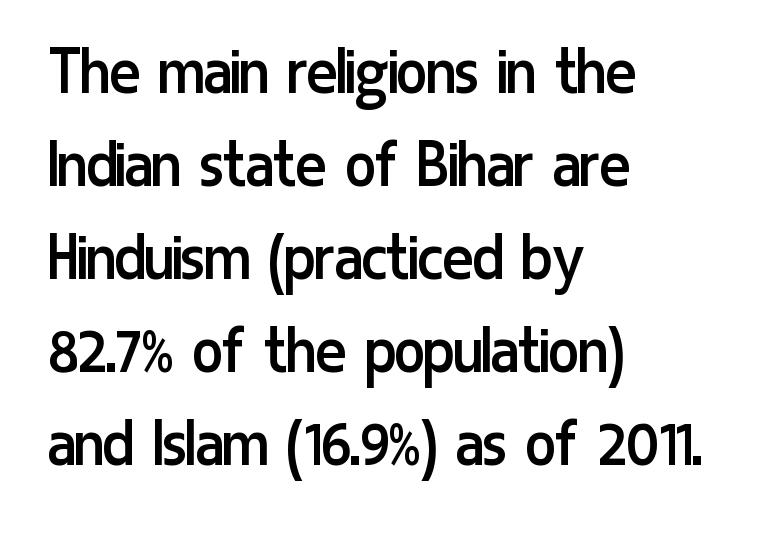
{"serif": "no", "italic": "no", "bold": "no", "weight": "regular", "width": "condensed", "stroke_contrast": "low", "x_height": "medium", "monospaced": "no", "underline": "no", "align": "left", "line_spacing": "normal", "line_spacing_ratio": 1.29, "letter_spacing": "normal", "letter_spacing_em": 0.0, "glyph_px": 72}
